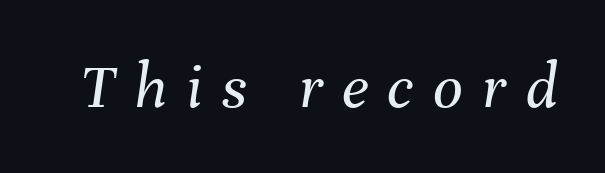
What stands out about the letter spacing? Its width — letters are far apart. Italic? Definitely — the glyphs are oblique. Weight: regular or lighter. The space beneath each line is pristine and unruled. Think of a printed novel: that variable character pitch is what you see here.
